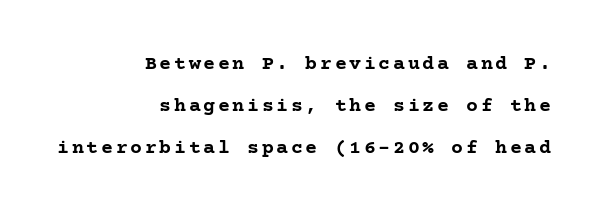
Q: Is the text bold? A: Yes.
Q: Is the text italic (slanted)? A: No, it is upright.
Q: Is the text underlined? A: No.
Q: How is the paragraph aligned? A: Right-aligned.
Q: Is the spacing between lines tight, normal or loose? A: Loose.
